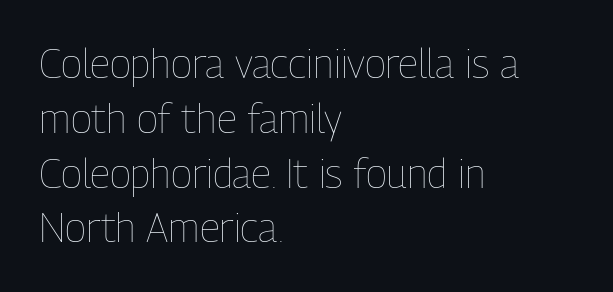
The image shows 40 px thin, condensed type, upright; set left-aligned, normal line spacing (1.37x), normal letter spacing, not underlined; low stroke contrast and a medium x-height.
